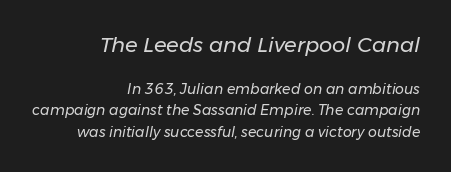
Q: Is the text bold? A: No.
Q: Is the text italic (slanted)? A: Yes, it leans right by about 11 degrees.
Q: Is the text underlined? A: No.
Q: How is the paragraph aligned? A: Right-aligned.
Q: Is the spacing between letters normal or unusually wide? A: Normal.
Q: Is the spacing between lines tight, normal or loose? A: Normal.
Q: Which block of text is set in a larger size, the first (top) or the second (bottom)? A: The first (top) one.
